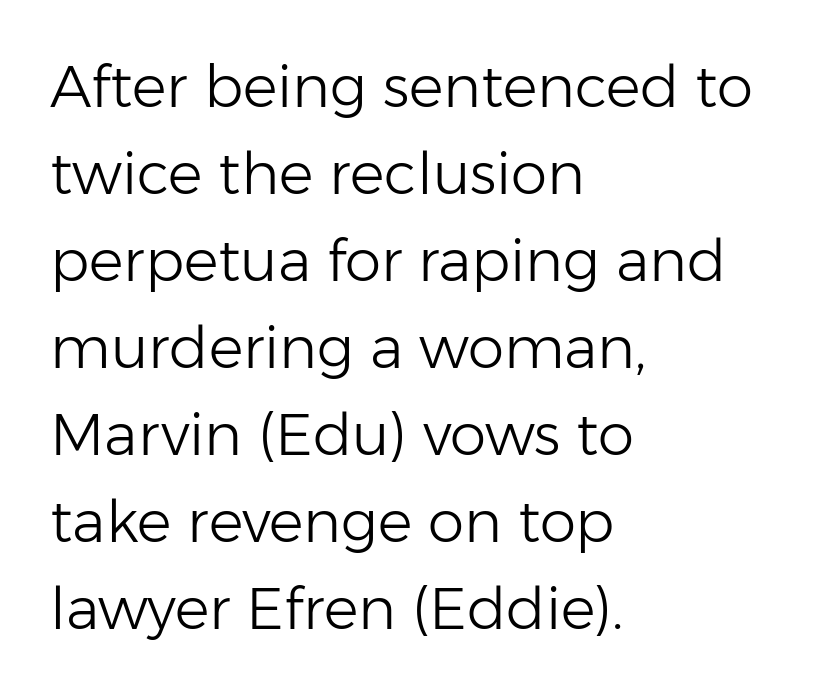
{"serif": "no", "italic": "no", "bold": "no", "weight": "light", "width": "normal", "stroke_contrast": "low", "x_height": "medium", "monospaced": "no", "underline": "no", "align": "left", "line_spacing": "normal", "line_spacing_ratio": 1.5, "letter_spacing": "normal", "letter_spacing_em": 0.0, "glyph_px": 58}
